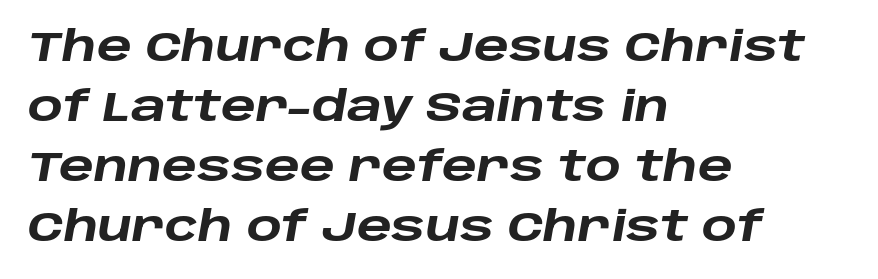
Q: Is the text bold? A: Yes.
Q: Is the text italic (slanted)? A: Yes, it leans right by about 10 degrees.
Q: Is the text underlined? A: No.
Q: How is the paragraph aligned? A: Left-aligned.
Q: Is the spacing between letters normal or unusually wide? A: Normal.
Q: Is the spacing between lines tight, normal or loose? A: Normal.
Q: Width (condensed, normal, or wide)? A: Wide.
Q: Stroke contrast? A: Low.
Q: x-height? A: Large.
Q: Monospaced? A: No.
